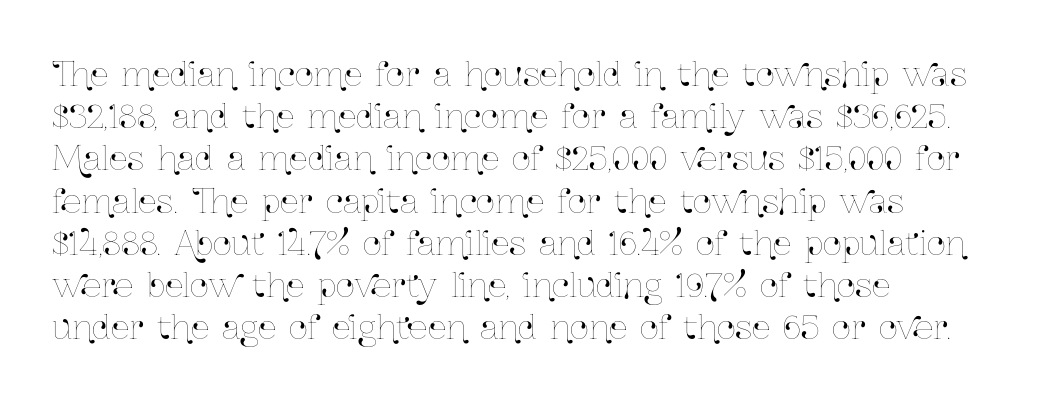
These lines sit exactly where default settings would place them. Characters remain perfectly vertical along every line. The paragraph has a hard left edge and a soft right edge. A clean baseline with only descenders dipping below it. The passage shown is typed in a proportional face where columns would drift. The rendering keeps characters at their native spacing.
